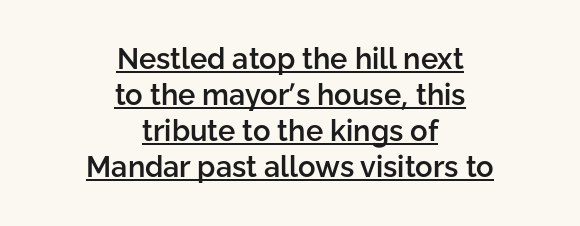
Every character sits straight up, as roman type does. Horizontally, the lines are justified to the midpoint only. Here the designer chose a conventional face with non-uniform glyph widths. The glyphs are accompanied by a horizontal stroke just below them. Stems and bowls a touch heavier than normal — semibold. Compared with typical body copy, the letter spacing here is the same.
